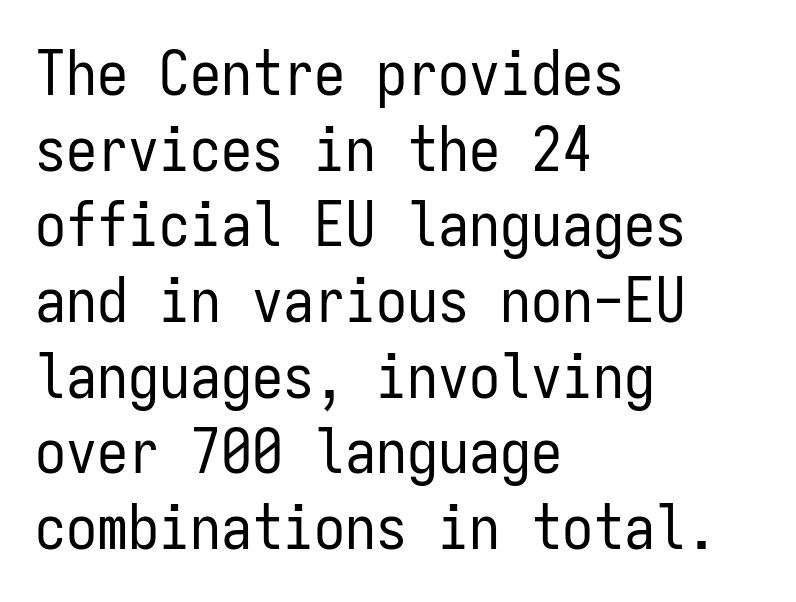
{"serif": "no", "italic": "no", "bold": "no", "weight": "regular", "width": "condensed", "stroke_contrast": "low", "x_height": "medium", "monospaced": "yes", "underline": "no", "align": "left", "line_spacing_ratio": 1.22, "letter_spacing": "normal", "letter_spacing_em": 0.0, "glyph_px": 62}
